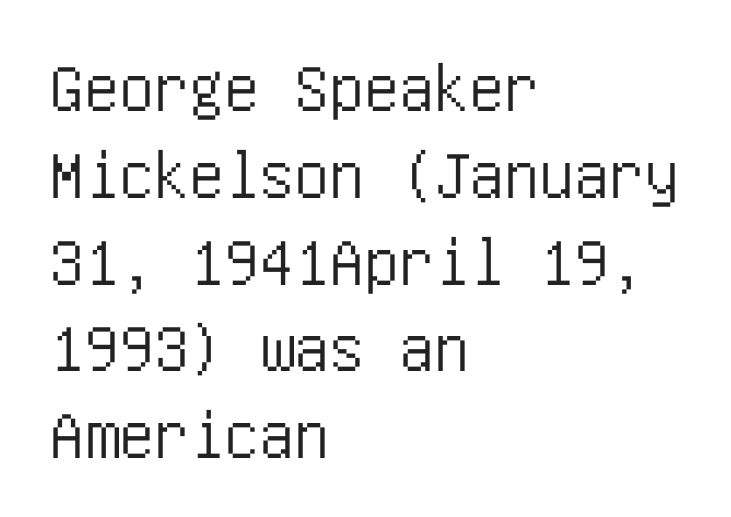
The image shows 70 px condensed sans-serif type, upright; set left-aligned, line spacing 1.24x, normal letter spacing, not underlined; low stroke contrast and a large x-height.
